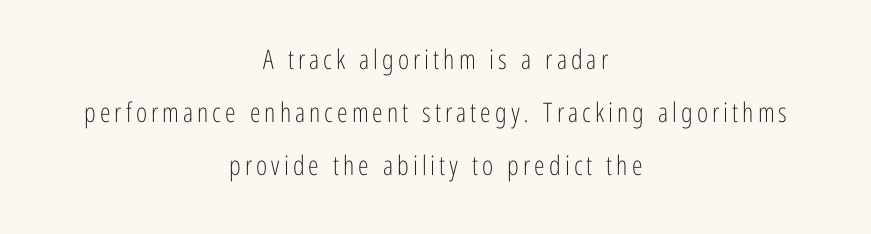
{"italic": "no", "bold": "no", "underline": "no", "align": "center", "line_spacing": "loose", "line_spacing_ratio": 1.96, "glyph_px": 27}
